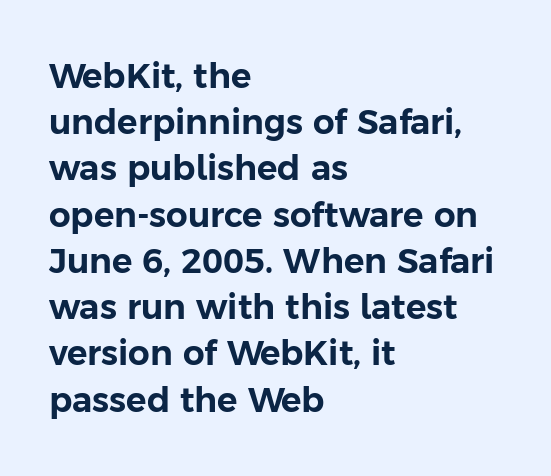
Q: Is the text italic (slanted)? A: No, it is upright.
Q: Is the typeface a serif or a sans-serif typeface? A: Sans-serif.
Q: Is the text underlined? A: No.
Q: How is the paragraph aligned? A: Left-aligned.
Q: Is the spacing between letters normal or unusually wide? A: Normal.
Q: Is the spacing between lines tight, normal or loose? A: Normal.
Q: Width (condensed, normal, or wide)? A: Normal.
Q: Stroke contrast? A: Low.
Q: x-height? A: Medium.
Q: Monospaced? A: No.
